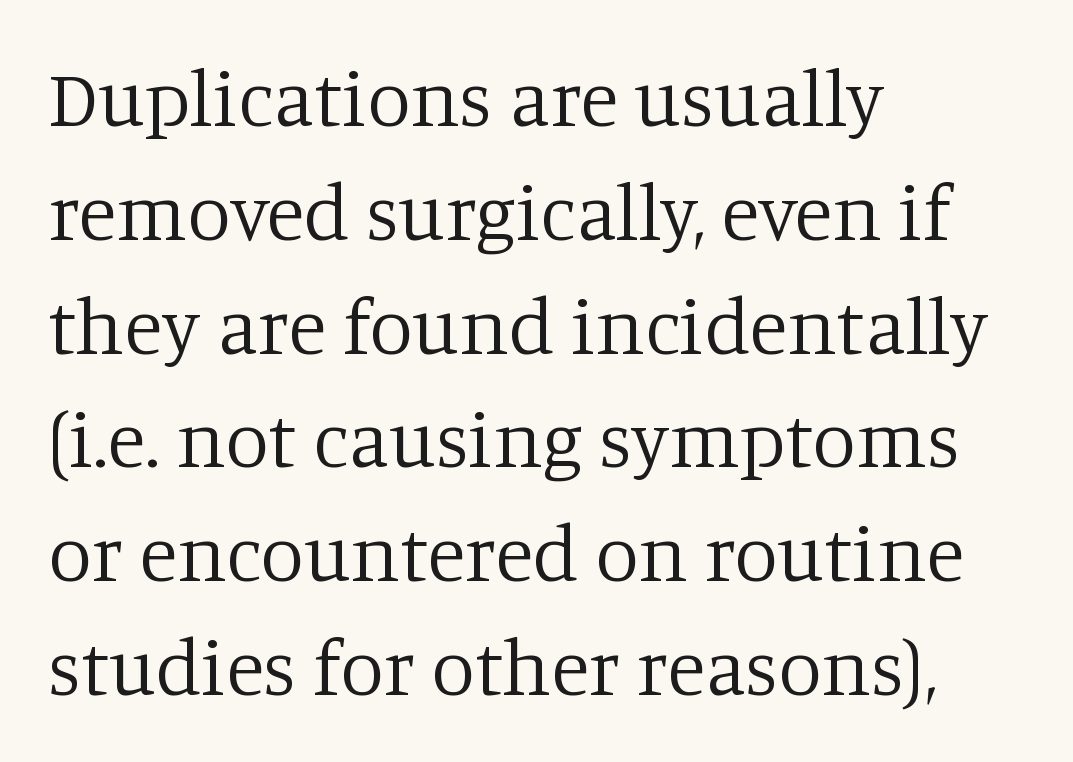
The image shows 79 px regular-weight serif type, upright; set left-aligned, normal line spacing (1.44x), normal letter spacing, not underlined; low stroke contrast and a large x-height.
